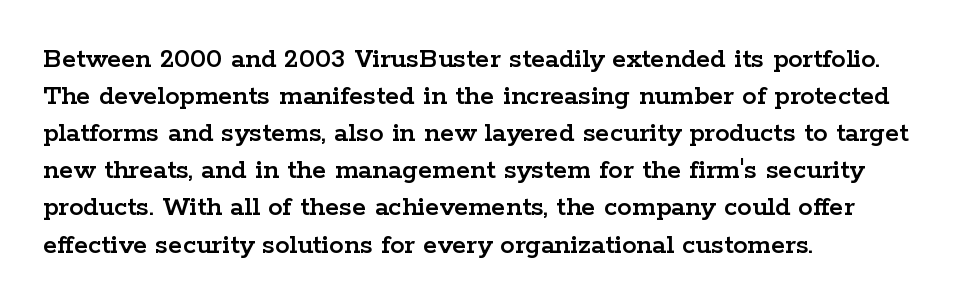
The letterforms sit shoulder to shoulder at normal distance. A clean baseline with only descenders dipping below it. The lines in this sample share a left origin and differ only in where they stop. Old-style or modern, the face here clearly has serifs.
